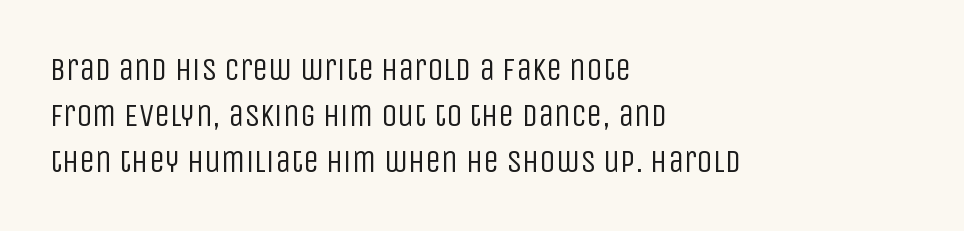
Q: Is the text bold? A: No.
Q: Is the text italic (slanted)? A: No, it is upright.
Q: Is the typeface a serif or a sans-serif typeface? A: Sans-serif.
Q: Is the text underlined? A: No.
Q: How is the paragraph aligned? A: Left-aligned.
Q: Is the spacing between letters normal or unusually wide? A: Normal.
Q: Is the spacing between lines tight, normal or loose? A: Normal.
Q: Width (condensed, normal, or wide)? A: Condensed.
Q: Stroke contrast? A: Low.
Q: x-height? A: Large.
Q: Monospaced? A: No.
